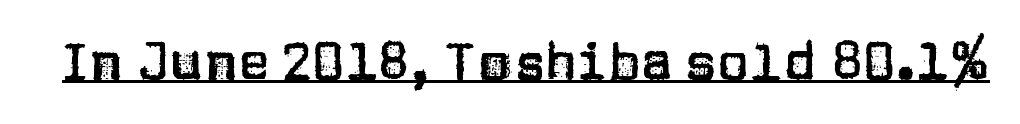
The image shows 53 px sans-serif type, upright; set normal letter spacing, underlined; low stroke contrast and a large x-height.
